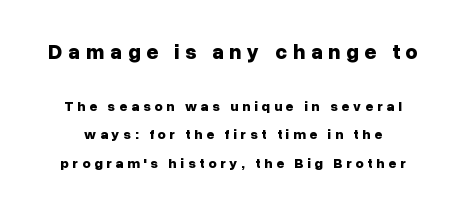
Descenders are the only things crossing below the line. Rows of type keep a wide berth in the vertical direction. In terms of weight, the rendering is a true, heavy bold. The initial chunk of copy outweighs the following chunk in type size.
